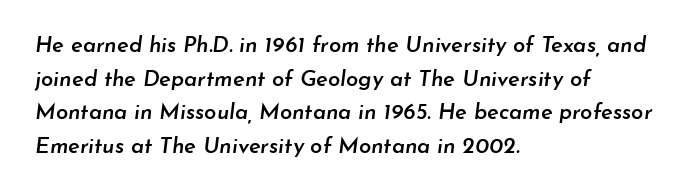
{"italic": "yes", "lean": "right", "slant_degrees": 7, "bold": "semi", "underline": "no", "align": "left", "line_spacing": "normal", "line_spacing_ratio": 1.53, "letter_spacing": "normal", "letter_spacing_em": 0.0, "glyph_px": 22}
